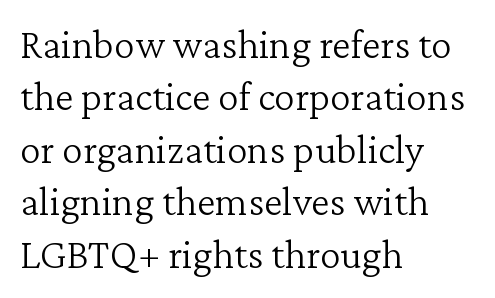
All the whitespace from short lines collects on the right. In terms of leading, this rendering sits right in the middle. The face looks like a standard text weight, possibly lighter. You could not count columns in this text — the font is proportionally spaced. The typeface chosen for these lines features serifs.
